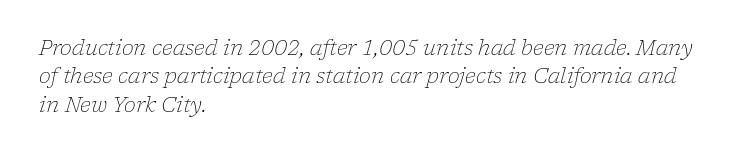
The weight would be labelled regular, book, light, or lighter still. The rows are spaced the way most documents space them. The lines in this sample share a left origin and differ only in where they stop. Notice how the stems are inclined rather than vertical — that's the hallmark of italics. What stands out about the letter spacing? Nothing — it is the standard amount. Honestly, there is no underline to notice here at all.
